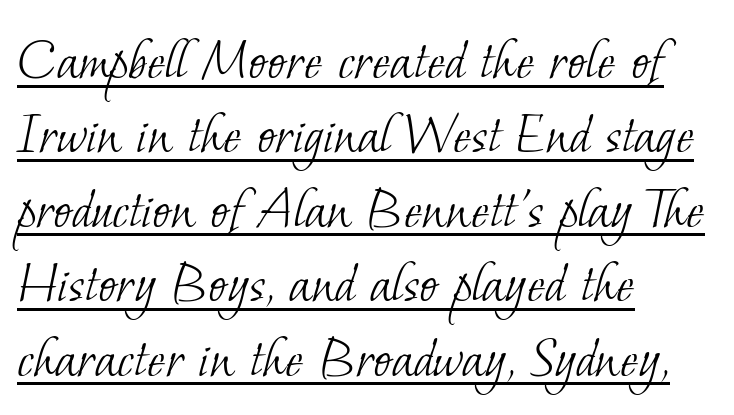
The image shows 61 px light serif type; set left-aligned, line spacing 1.22x, normal letter spacing, underlined; low stroke contrast and a small x-height.
